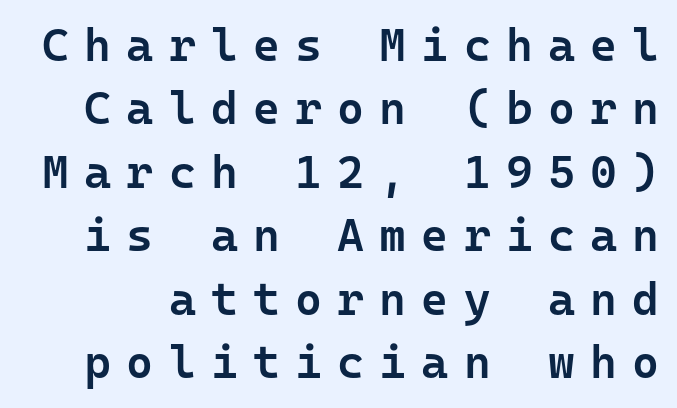
Think of a typewriter: that constant character pitch is what you see here. The face used here is a sans, in the tradition of grotesques and geometrics. Leading: standard. The lettering stays uniformly vertical, giving the passage a roman look. The space directly below the letters is spotless. These lines have a slow, spaced-out rhythm from letter to letter.
